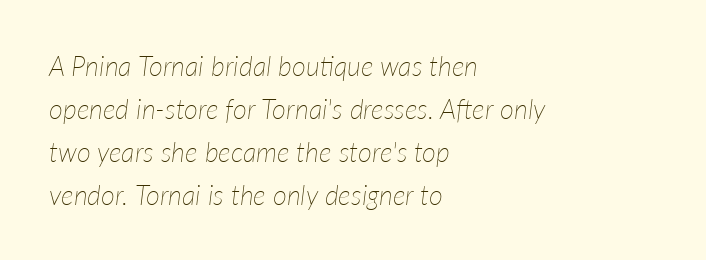
Reading down the block, your eye returns to a fixed left position each line. Is this a heavy cut? Hardly; it is regular or lighter. Descenders hang freely into open space. What's the leading like? Ordinary, nothing unusual. In terms of posture, this sample is oblique.
